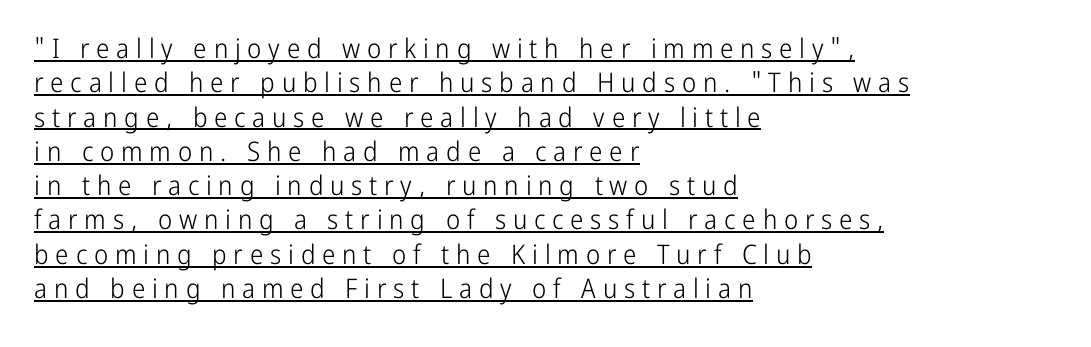
The image shows 27 px text type, upright; set left-aligned, normal line spacing (1.27x), unusually wide letter spacing (+0.25 em), underlined.
